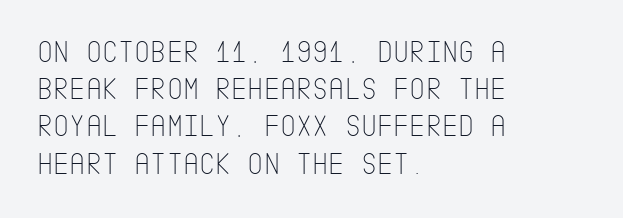
Q: Is the text bold? A: No.
Q: Is the text italic (slanted)? A: No, it is upright.
Q: Is the typeface a serif or a sans-serif typeface? A: Sans-serif.
Q: Is the text underlined? A: No.
Q: How is the paragraph aligned? A: Left-aligned.
Q: Is the spacing between letters normal or unusually wide? A: Normal.
Q: Width (condensed, normal, or wide)? A: Condensed.
Q: Stroke contrast? A: Low.
Q: x-height? A: Large.
